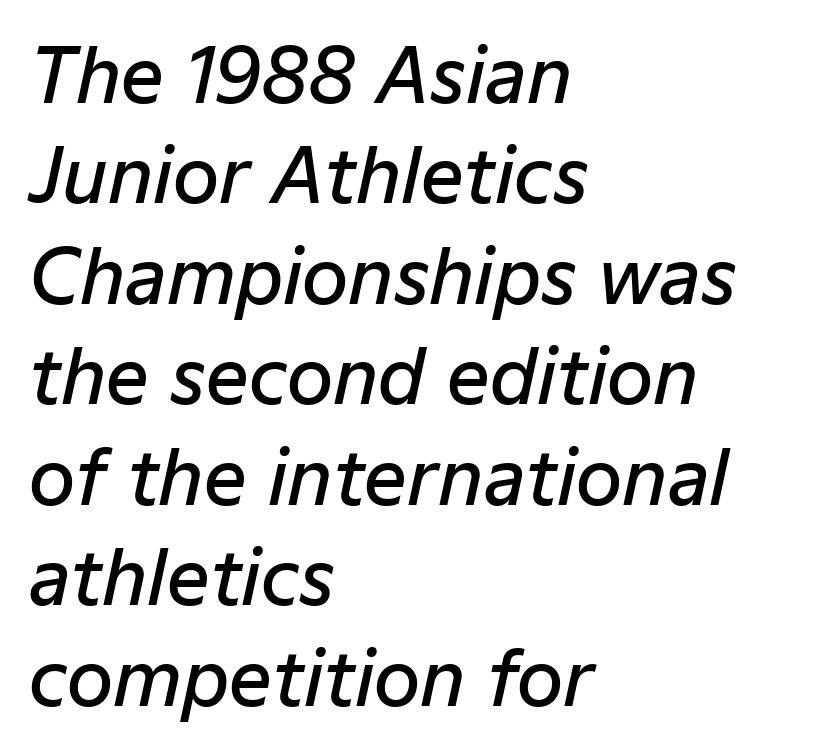
{"italic": "yes", "lean": "right", "slant_degrees": 12, "bold": "semi", "weight": "semibold", "width": "normal", "stroke_contrast": "low", "x_height": "medium", "monospaced": "no", "underline": "no", "align": "left", "line_spacing": "normal", "line_spacing_ratio": 1.34, "letter_spacing": "normal", "letter_spacing_em": 0.0, "glyph_px": 75}
